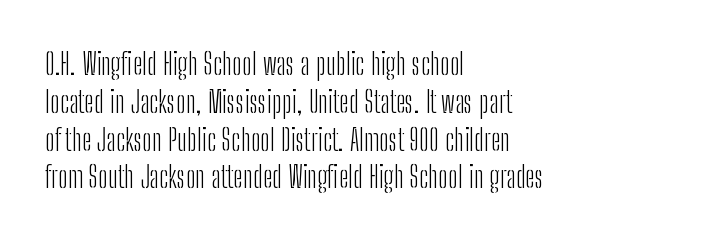
The image shows 30 px light, condensed sans-serif type, upright; set left-aligned, normal line spacing (1.26x), normal letter spacing, not underlined; low stroke contrast and a medium x-height.
